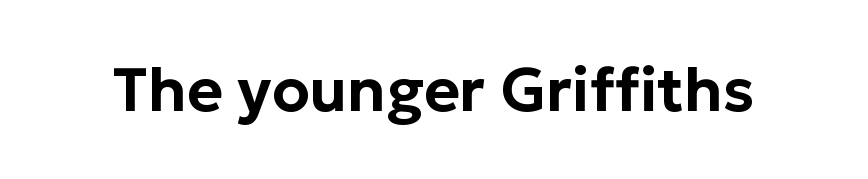
Q: Is the text italic (slanted)? A: No, it is upright.
Q: Is the typeface a serif or a sans-serif typeface? A: Sans-serif.
Q: Is the text underlined? A: No.
Q: Is the spacing between letters normal or unusually wide? A: Normal.
Q: Width (condensed, normal, or wide)? A: Normal.
Q: Stroke contrast? A: Low.
Q: x-height? A: Medium.
Q: Monospaced? A: No.
